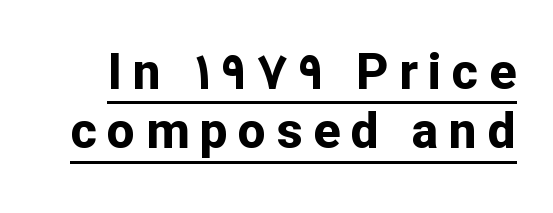
Q: Is the text bold? A: Yes.
Q: Is the text italic (slanted)? A: No, it is upright.
Q: Is the typeface a serif or a sans-serif typeface? A: Sans-serif.
Q: Is the text underlined? A: Yes.
Q: Is the spacing between letters normal or unusually wide? A: Unusually wide.
Q: Width (condensed, normal, or wide)? A: Normal.
Q: Stroke contrast? A: Low.
Q: x-height? A: Medium.
Q: Monospaced? A: No.
